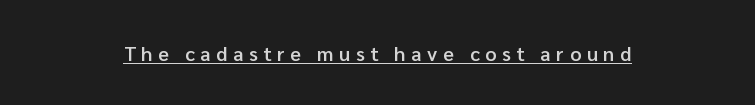
{"italic": "no", "bold": "semi", "underline": "yes", "align": "center", "letter_spacing": "wide", "letter_spacing_em": 0.28, "glyph_px": 20}
